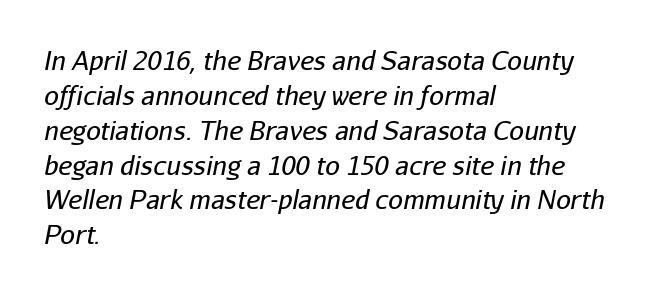
Summary of weight: not heavy and not bold. Evenly set lines give the paragraph a standard silhouette. Where is the straight margin? On the left. The space directly below the letters is spotless. The letterforms sit shoulder to shoulder at normal distance.
